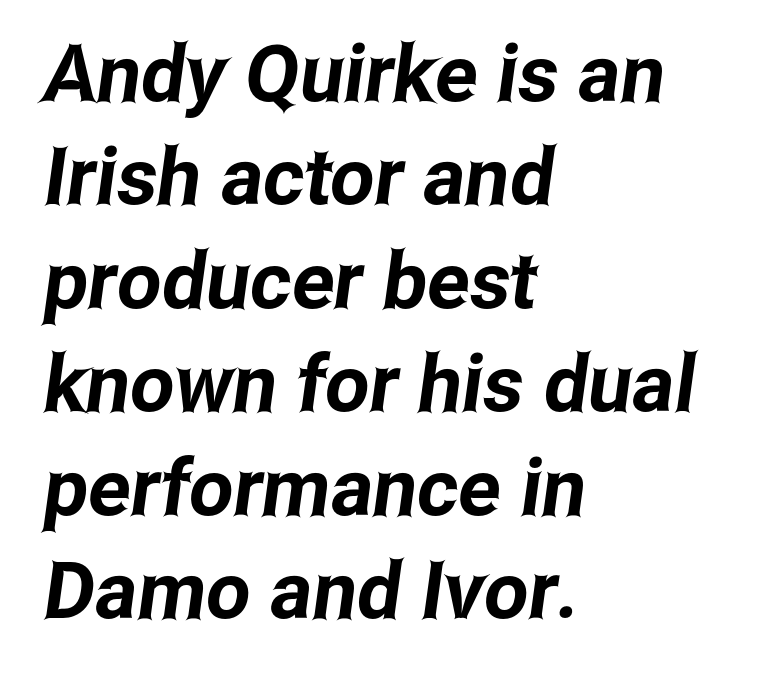
Q: Is the typeface a serif or a sans-serif typeface? A: Sans-serif.
Q: Is the text underlined? A: No.
Q: How is the paragraph aligned? A: Left-aligned.
Q: Is the spacing between letters normal or unusually wide? A: Normal.
Q: Is the spacing between lines tight, normal or loose? A: Normal.
Q: Width (condensed, normal, or wide)? A: Condensed.
Q: Stroke contrast? A: Low.
Q: x-height? A: Medium.
Q: Monospaced? A: No.
